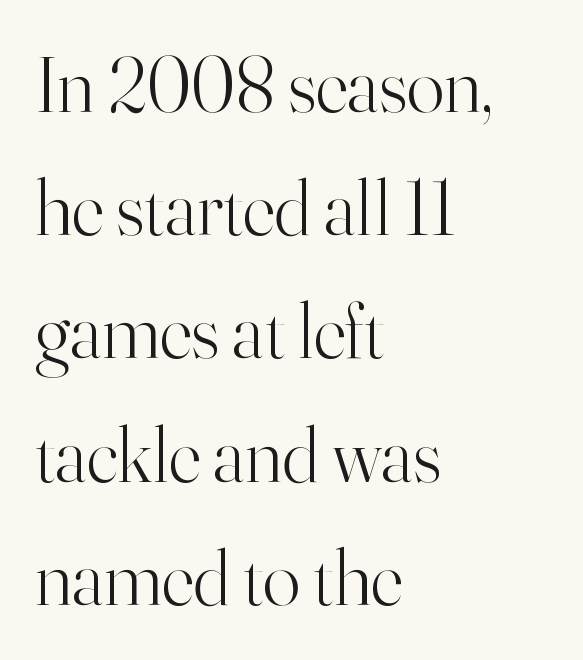
Casual observation: everything's shoved over to the left. The string is rendered with underlining switched off. The rendering uses natural spacing where letterforms have individual widths. Regarding leading, the lines here are spaced in the standard way. The passage shown has conventional tracking throughout.
